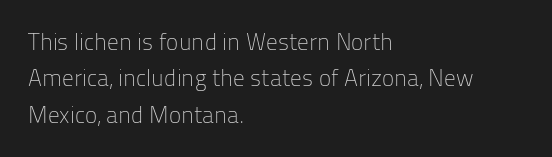
The image shows 23 px text type, upright; set left-aligned, normal line spacing (1.58x), normal letter spacing, not underlined.
